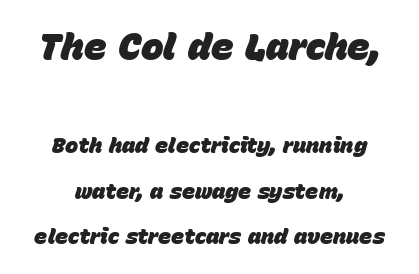
{"italic": "yes", "lean": "right", "slant_degrees": 15, "bold": "yes", "weight": "heavy", "width": "normal", "stroke_contrast": "low", "x_height": "large", "monospaced": "no", "underline": "no", "align": "center", "line_spacing": "loose", "line_spacing_ratio": 2.07, "letter_spacing": "normal", "letter_spacing_em": 0.0, "larger_block": "first", "size_ratio": 1.73, "glyph_px": 38}
